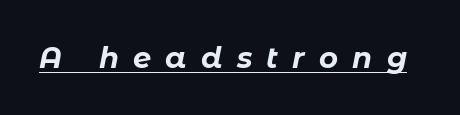
Slanted lettering throughout. Do the characters align in a grid? No, the font is proportional. These lines have a slow, spaced-out rhythm from letter to letter. Does a line run under the words? Yes, clearly. Heavy-handed strokes throughout: this text is bold.
